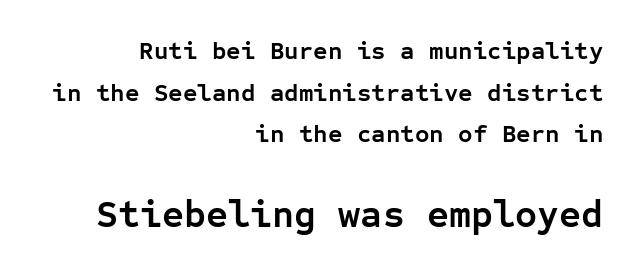
The image shows 38 px semibold sans-serif type, upright, monospaced; set right-aligned, normal line spacing (1.67x), normal letter spacing, not underlined; the second (bottom) block is 1.52x larger; low stroke contrast and a medium x-height.
